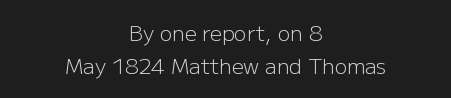
{"italic": "no", "bold": "no", "underline": "no", "align": "center", "line_spacing": "normal", "line_spacing_ratio": 1.59, "letter_spacing": "normal", "letter_spacing_em": 0.0, "glyph_px": 21}
